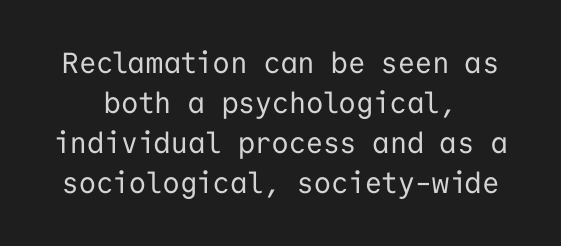
The image shows 29 px regular-weight sans-serif type, upright, monospaced; set centered, normal line spacing (1.38x), normal letter spacing, not underlined; low stroke contrast and a medium x-height.
